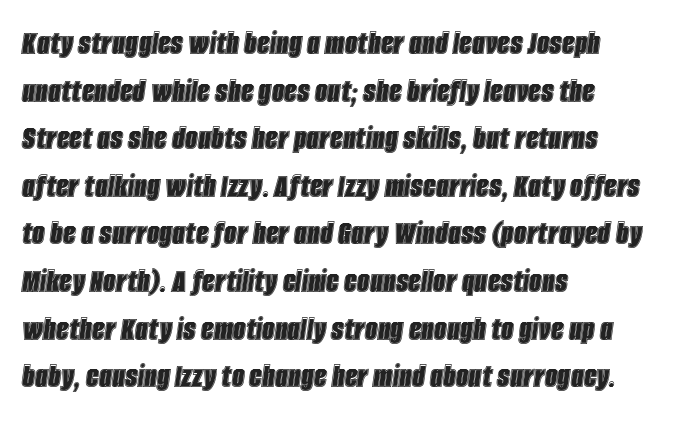
{"italic": "yes", "lean": "right", "slant_degrees": 8, "width": "condensed", "x_height": "large", "monospaced": "no", "underline": "no", "align": "left", "line_spacing": "normal", "line_spacing_ratio": 1.36, "letter_spacing": "normal", "letter_spacing_em": 0.0, "glyph_px": 35}
